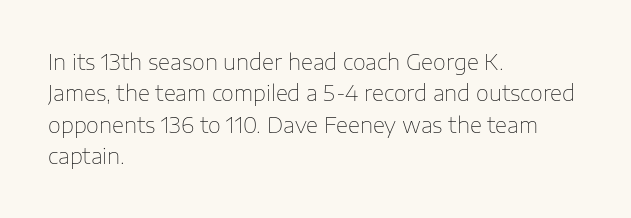
{"italic": "no", "bold": "no", "underline": "no", "align": "left", "line_spacing": "normal", "line_spacing_ratio": 1.5, "letter_spacing": "normal", "letter_spacing_em": 0.0, "glyph_px": 21}
